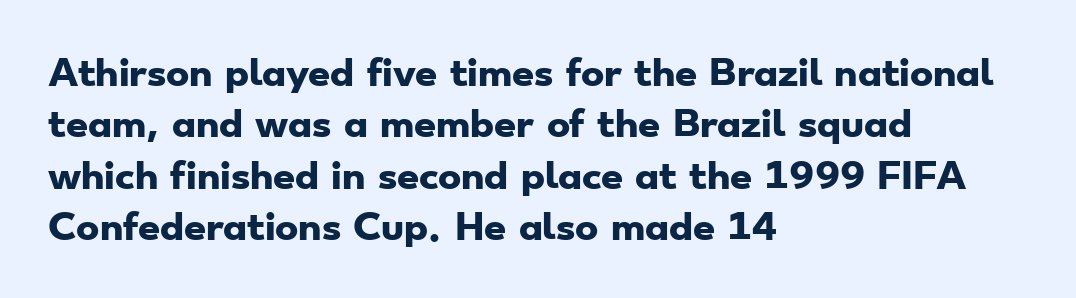
{"serif": "no", "bold": "yes", "weight": "heavy", "width": "wide", "stroke_contrast": "low", "x_height": "small", "monospaced": "no", "underline": "no", "align": "left", "line_spacing": "normal", "line_spacing_ratio": 1.47, "letter_spacing": "normal", "letter_spacing_em": 0.0, "glyph_px": 35}
